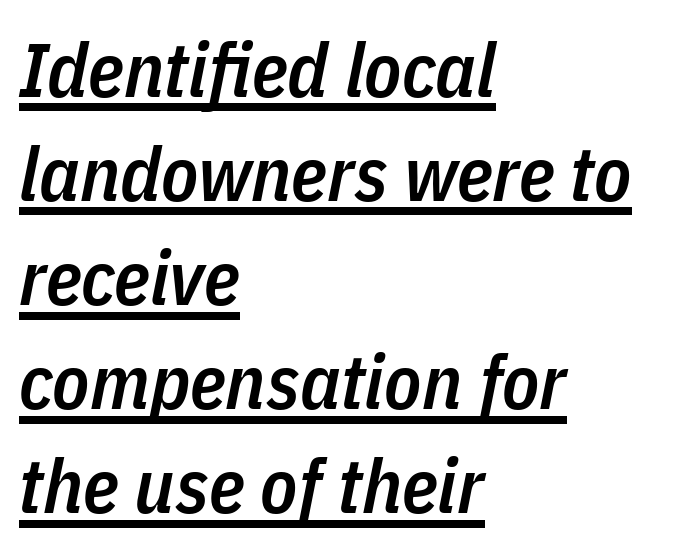
On the weight axis this lands at semibold, roughly 600. Caption: standard tracking, unaltered. Regarding leading, the lines here are spaced in the standard way. If you drew a ruler down the left edge, every line would touch it. Every character sits at an angle, as italics do. The sample's only ornament is a line tracing under the words.
